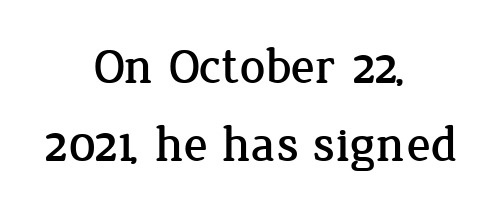
Honestly, the letter spacing is just normal — you wouldn't notice it. Descenders hang freely into open space. Rows of type keep a routine distance in the vertical direction. Caption: multi-line text, centered on the measure. The face used here is proportionally spaced, like ordinary book or web type.
